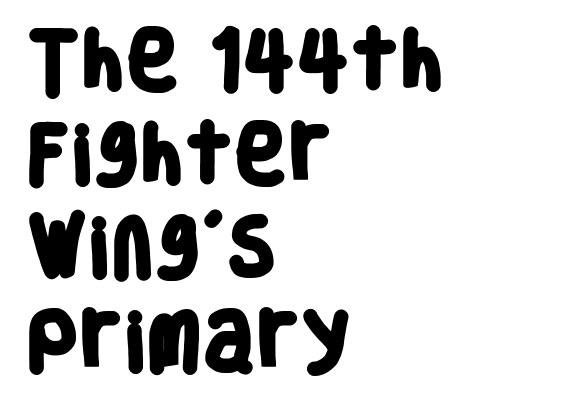
The image shows 65 px heavy, condensed sans-serif type; set left-aligned, normal line spacing (1.44x), normal letter spacing, not underlined; low stroke contrast and a large x-height.
